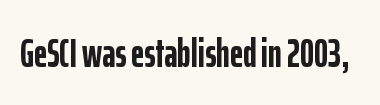
Q: Is the text bold? A: Yes.
Q: Is the text italic (slanted)? A: No, it is upright.
Q: Is the typeface a serif or a sans-serif typeface? A: Sans-serif.
Q: Is the text underlined? A: No.
Q: Is the spacing between letters normal or unusually wide? A: Normal.
Q: Width (condensed, normal, or wide)? A: Condensed.
Q: Stroke contrast? A: Low.
Q: x-height? A: Medium.
Q: Monospaced? A: No.
